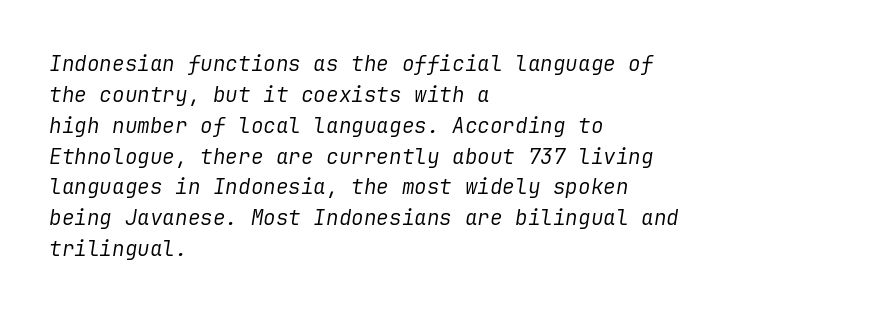
Vertical spacing — default. Vertical stems look standard width or narrower in stroke. Observe the ordinary spacing: letters are neighbours, not strangers. Only glyphs here, with clear space below each row.
